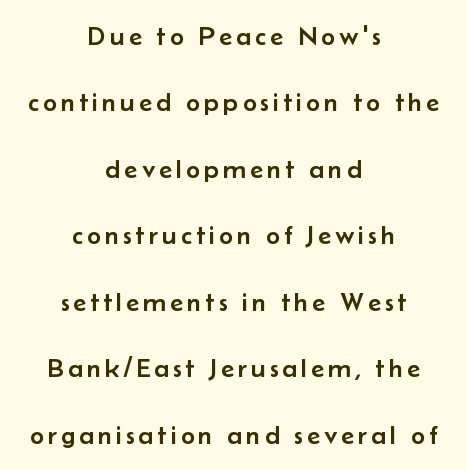
The image shows 27 px text type, upright; set centered, loose line spacing (2.46x), not underlined.
